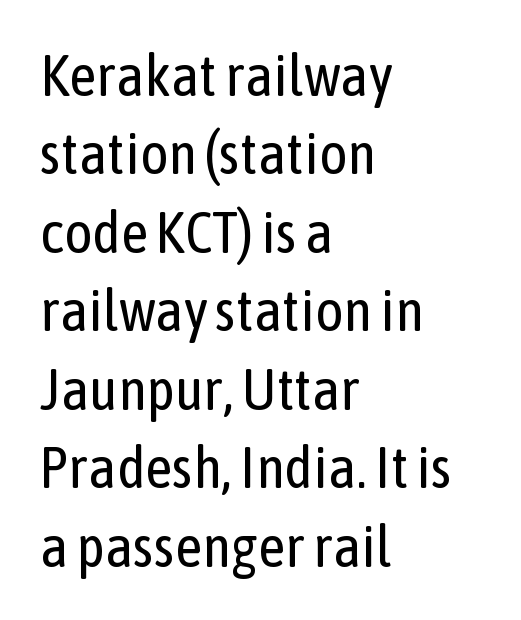
{"serif": "no", "italic": "no", "bold": "no", "weight": "regular", "width": "condensed", "stroke_contrast": "low", "x_height": "medium", "monospaced": "no", "underline": "no", "align": "left", "line_spacing": "normal", "line_spacing_ratio": 1.33, "letter_spacing": "normal", "letter_spacing_em": 0.0, "glyph_px": 59}
